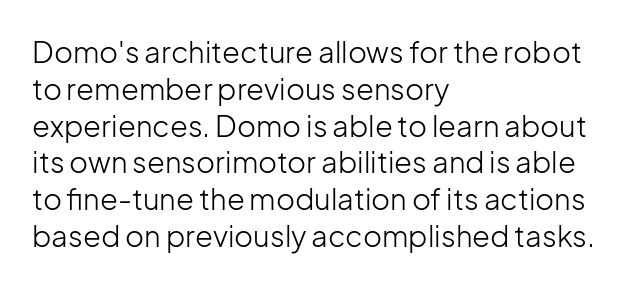
The image shows 29 px light sans-serif type, upright; set left-aligned, normal line spacing (1.27x), normal letter spacing, not underlined; low stroke contrast and a medium x-height.
